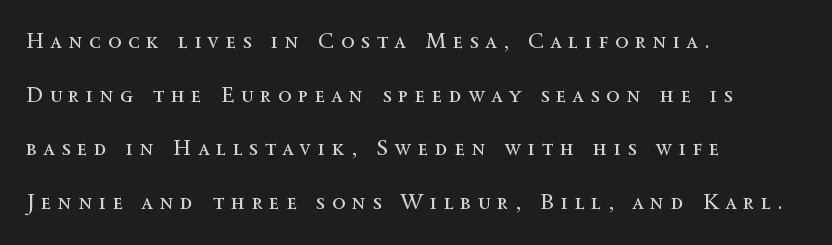
The image shows 22 px text type, upright; set left-aligned, loose line spacing (2.44x), unusually wide letter spacing (+0.31 em), not underlined.
